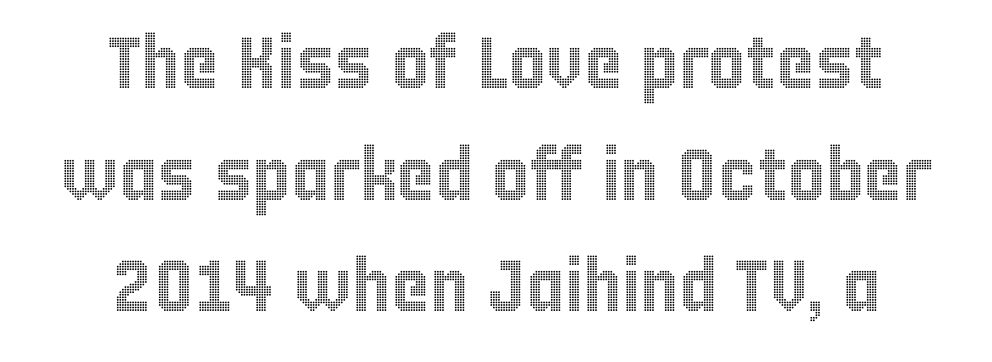
{"italic": "no", "width": "condensed", "x_height": "large", "monospaced": "no", "underline": "no", "align": "center", "line_spacing": "normal", "line_spacing_ratio": 1.53, "letter_spacing": "normal", "letter_spacing_em": 0.0, "glyph_px": 73}
